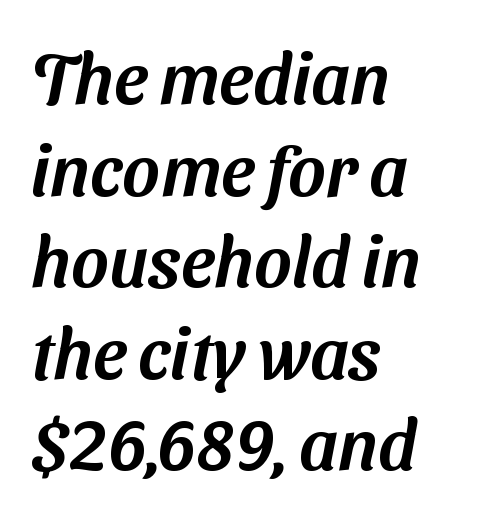
The tracking reads as untouched default to a designer's eye. The type family on display is of the sans-serif kind. Line spacing here is normal. The compositor pushed each line to the left boundary.
